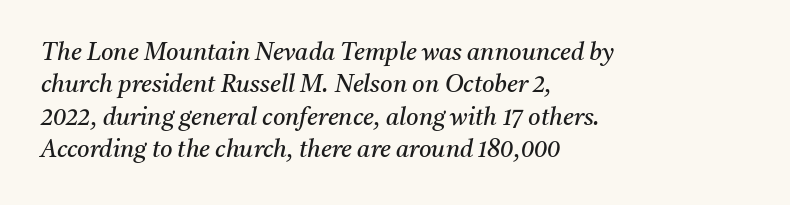
The image shows 24 px text type, italic (leaning right); set left-aligned, normal line spacing (1.35x), normal letter spacing, not underlined.
